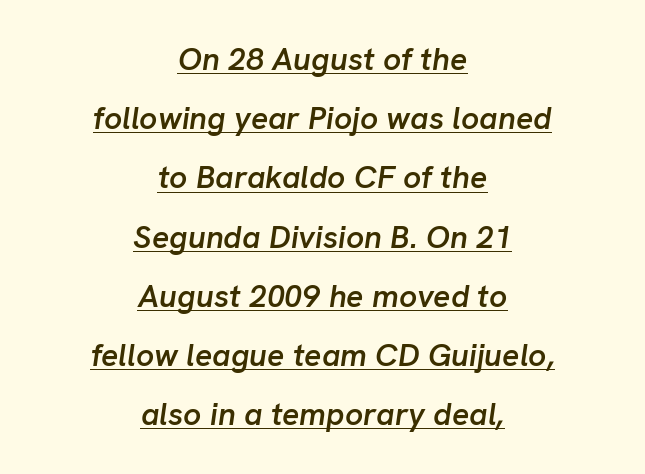
The image shows 32 px semibold type, italic (leaning right); set centered, line spacing 1.85x, normal letter spacing, underlined; low stroke contrast and a medium x-height.
